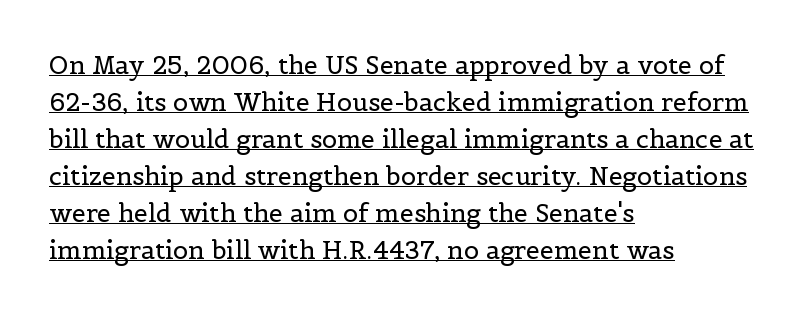
Q: Is the text bold? A: No.
Q: Is the text italic (slanted)? A: No, it is upright.
Q: Is the text underlined? A: Yes.
Q: How is the paragraph aligned? A: Left-aligned.
Q: Is the spacing between letters normal or unusually wide? A: Normal.
Q: Is the spacing between lines tight, normal or loose? A: Normal.
